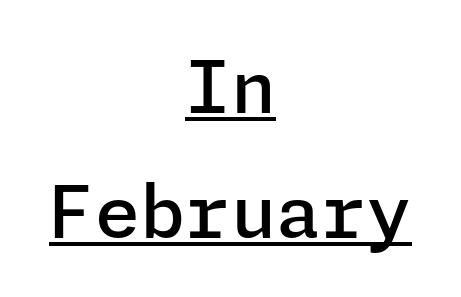
Students, observe the line beneath the letters — that is underlining. Horizontally, the lines are justified to the midpoint only. These lines carry some extra weight — a demibold, not a full bold. This is the regular roman posture of the typeface.
